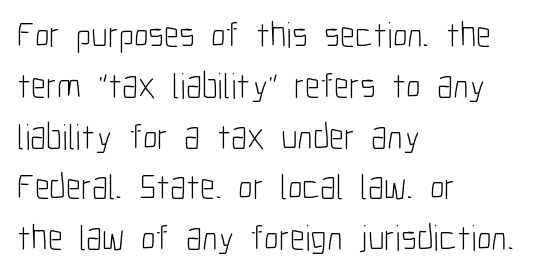
Characters follow at the spacing the type designer built in. The rag falls on the right side of this text block. Stroke terminals: plain, sans-serif. A roman cut, with each character standing at attention. The rendering uses a moderate line-height, typical for paragraphs. Underlining? Definitely not there.
